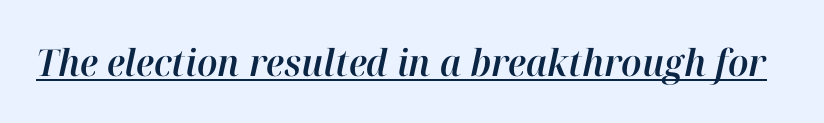
{"italic": "yes", "lean": "right", "slant_degrees": 12, "width": "normal", "stroke_contrast": "high", "x_height": "medium", "monospaced": "no", "underline": "yes", "letter_spacing": "normal", "letter_spacing_em": 0.0, "glyph_px": 37}
